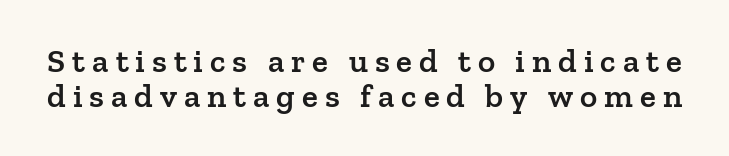
Q: Is the text bold? A: Semi-bold.
Q: Is the text italic (slanted)? A: No, it is upright.
Q: Is the typeface a serif or a sans-serif typeface? A: Serif.
Q: Is the text underlined? A: No.
Q: Is the spacing between letters normal or unusually wide? A: Unusually wide.
Q: Is the spacing between lines tight, normal or loose? A: Tight.
Q: Width (condensed, normal, or wide)? A: Normal.
Q: Stroke contrast? A: Low.
Q: x-height? A: Medium.
Q: Monospaced? A: No.
